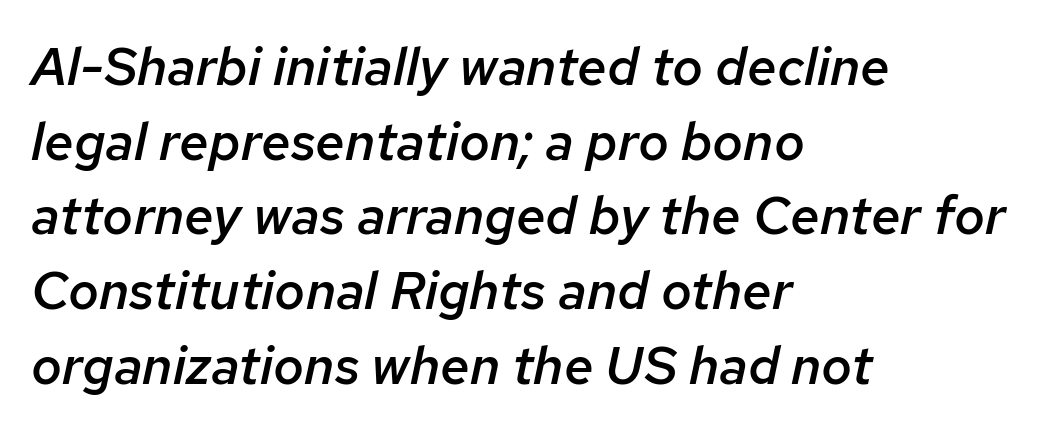
{"italic": "yes", "lean": "right", "slant_degrees": 12, "bold": "semi", "weight": "semibold", "width": "normal", "stroke_contrast": "low", "x_height": "medium", "monospaced": "no", "underline": "no", "align": "left", "line_spacing": "normal", "line_spacing_ratio": 1.41, "letter_spacing": "normal", "letter_spacing_em": 0.0, "glyph_px": 53}
